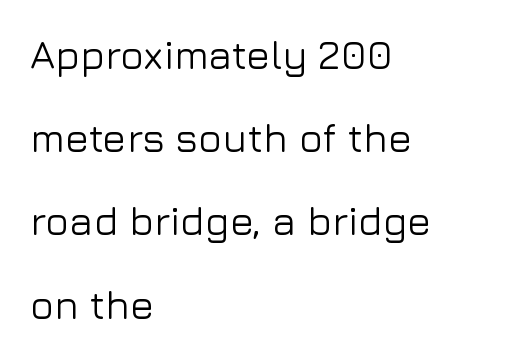
The image shows 40 px sans-serif type, upright; set left-aligned, loose line spacing (2.08x), normal letter spacing, not underlined; low stroke contrast and a medium x-height.
